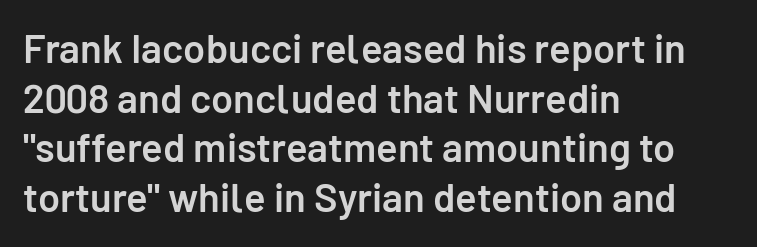
The image shows 40 px semibold sans-serif type, upright; set left-aligned, line spacing 1.24x, normal letter spacing, not underlined; low stroke contrast and a medium x-height.
